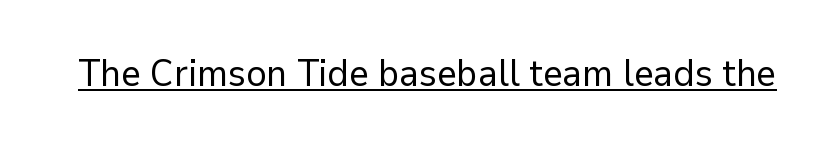
{"serif": "no", "italic": "no", "bold": "no", "weight": "regular", "width": "normal", "stroke_contrast": "low", "x_height": "medium", "monospaced": "no", "underline": "yes", "letter_spacing": "normal", "letter_spacing_em": 0.0, "glyph_px": 38}
